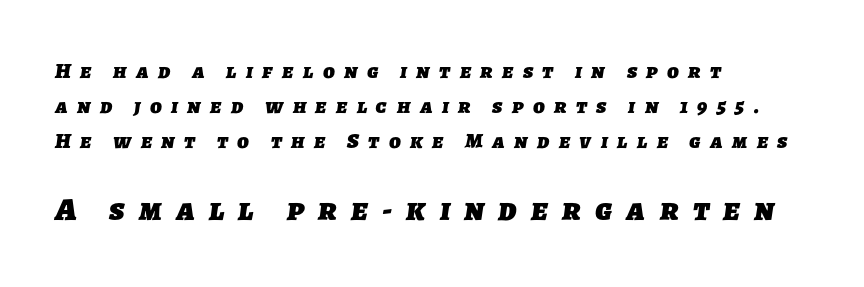
What's the leading like? Ordinary, nothing unusual. Here the designer chose a conventional face with non-uniform glyph widths. The passage shown begins with its smaller block and ends with its larger one. Horizontally, the lines are justified to the leading edge only. The space beneath each line is pristine and unruled. Inter-character spacing is expanded well beyond the font's built-in metrics.
